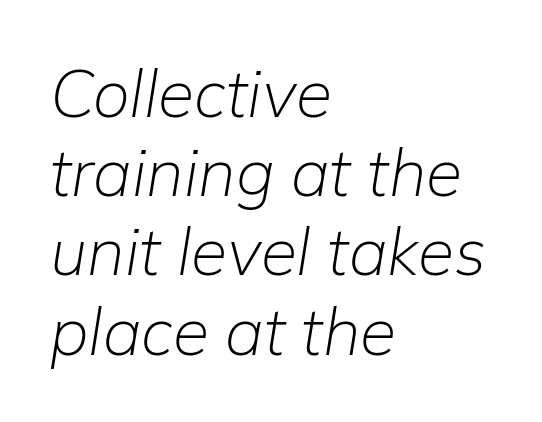
Q: Is the text bold? A: No.
Q: Is the text italic (slanted)? A: Yes, it leans right by about 9 degrees.
Q: Is the text underlined? A: No.
Q: How is the paragraph aligned? A: Left-aligned.
Q: Is the spacing between letters normal or unusually wide? A: Normal.
Q: Width (condensed, normal, or wide)? A: Normal.
Q: Stroke contrast? A: Low.
Q: x-height? A: Medium.
Q: Monospaced? A: No.
